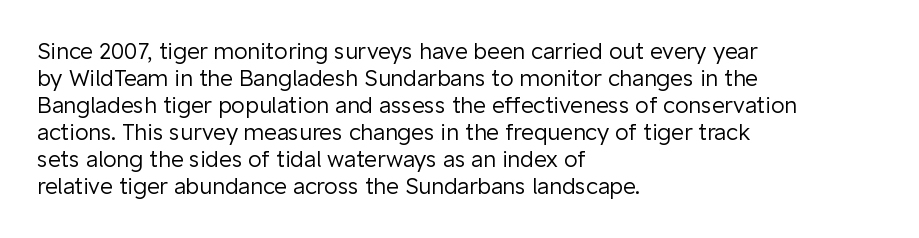
Beneath every word, the page is bare. The lettering holds an erect, upright posture throughout. Caption: face not bold, strokes unweighted. The gaps between neighbouring characters are ordinary and unremarkable.
